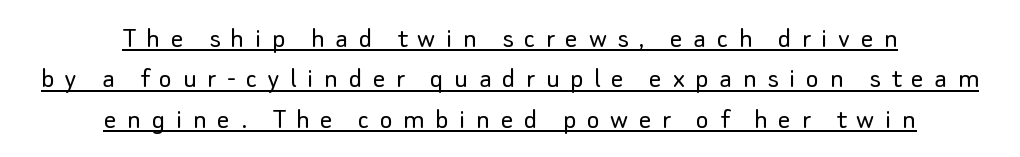
Q: Is the text bold? A: No.
Q: Is the text italic (slanted)? A: No, it is upright.
Q: Is the typeface a serif or a sans-serif typeface? A: Sans-serif.
Q: Is the text underlined? A: Yes.
Q: How is the paragraph aligned? A: Centered.
Q: Is the spacing between letters normal or unusually wide? A: Unusually wide.
Q: Is the spacing between lines tight, normal or loose? A: Normal.
Q: Width (condensed, normal, or wide)? A: Normal.
Q: Stroke contrast? A: Low.
Q: x-height? A: Small.
Q: Monospaced? A: No.
